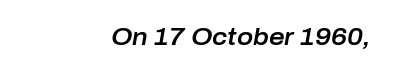
Line endings align vertically; line beginnings do not. Any mark beneath the type? The region is blank. Compared with typical body copy, the letter spacing here is the same. Tall strokes in this sample are angled rather than plumb.
